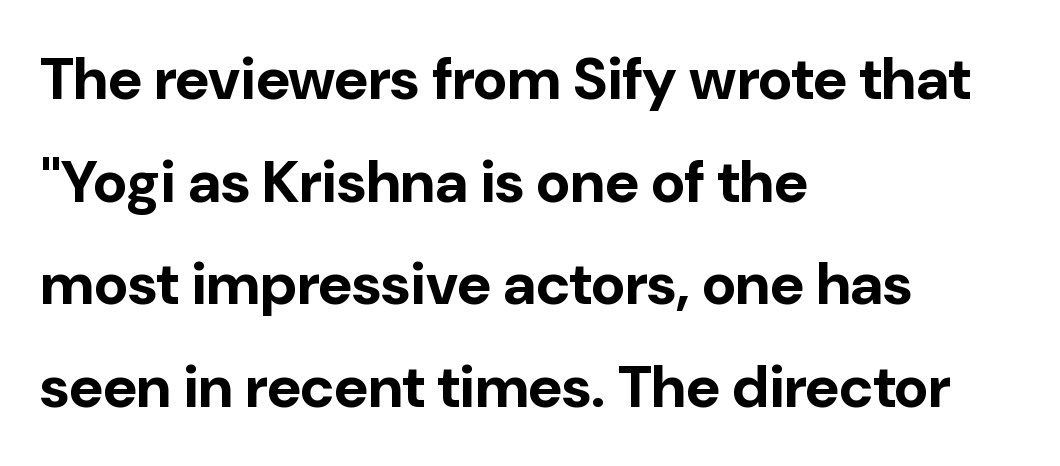
The axis of the letterforms is exactly vertical. Compared with a centered layout, this one pins lines to the left instead. To sum up the face: it is a sans, with no serifs. The letters advance in unequal steps, a hallmark of proportional type. How heavy is the stroke? Heavy — this is a bold. Nothing unusual about the tracking: characters are spaced as the font intends.
